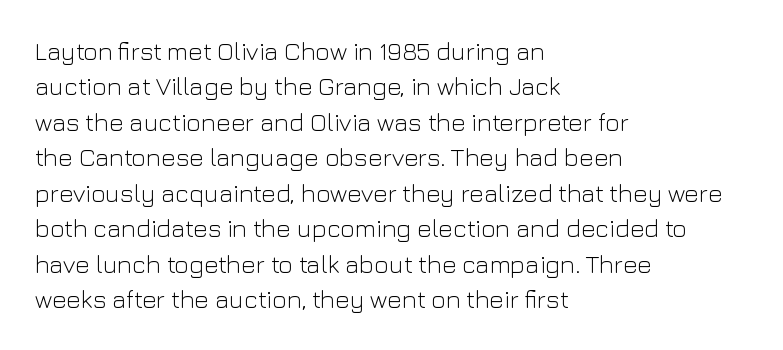
The image shows 25 px text type, upright; set left-aligned, normal line spacing (1.42x), normal letter spacing, not underlined.
